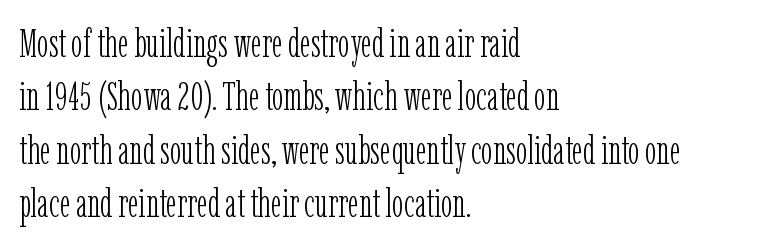
Here the designer chose a conventional face with non-uniform glyph widths. The letters carry serifs — small finishing strokes at the ends of their stems. Rendered with straight, roman letterforms. The passage is arranged the way most books set body copy — flush left.
